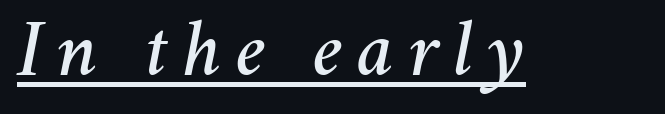
Q: Is the text italic (slanted)? A: Yes, it leans right by about 11 degrees.
Q: Is the text underlined? A: Yes.
Q: Width (condensed, normal, or wide)? A: Normal.
Q: Stroke contrast? A: Medium.
Q: x-height? A: Medium.
Q: Monospaced? A: No.
